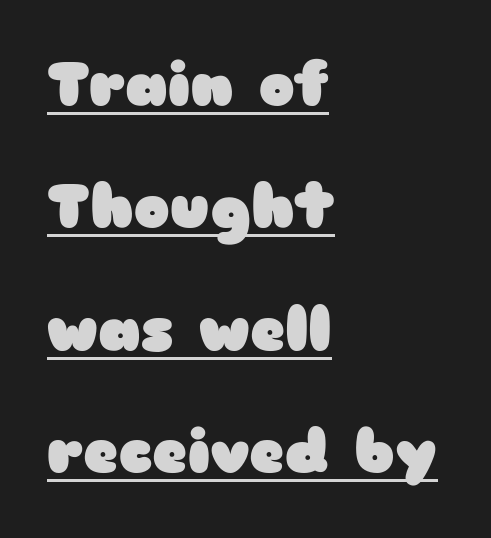
The image shows 60 px heavy, wide sans-serif type, upright; set left-aligned, loose line spacing (2.04x), normal letter spacing, underlined; low stroke contrast and a medium x-height.
